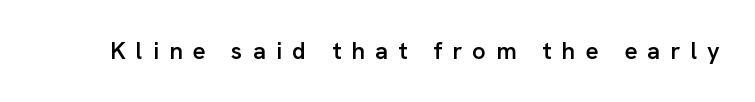
Students, this is semibold: more ink than regular, less than bold. Does extra space separate the letters? Yes, quite a lot of it. Descenders hang freely into open space. These lines were composed using upright roman letters.
